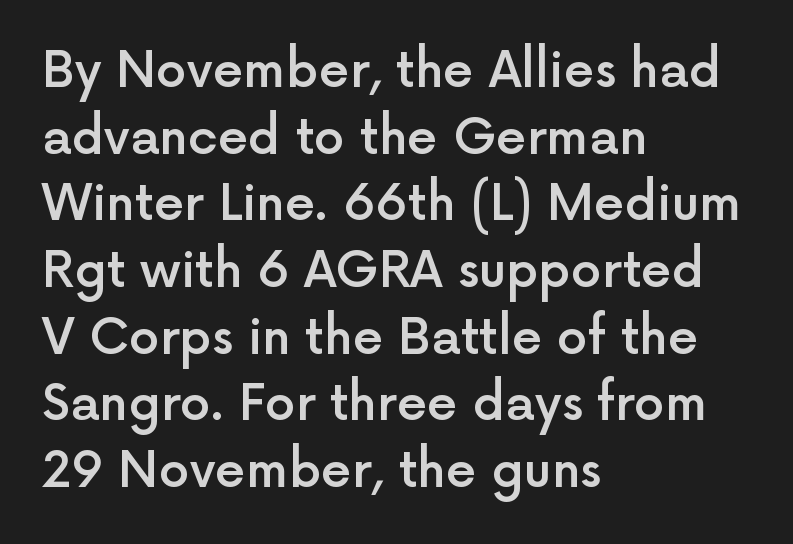
Q: Is the text bold? A: Semi-bold.
Q: Is the text italic (slanted)? A: No, it is upright.
Q: Is the typeface a serif or a sans-serif typeface? A: Sans-serif.
Q: Is the text underlined? A: No.
Q: How is the paragraph aligned? A: Left-aligned.
Q: Is the spacing between letters normal or unusually wide? A: Normal.
Q: Is the spacing between lines tight, normal or loose? A: Normal.
Q: Width (condensed, normal, or wide)? A: Normal.
Q: x-height? A: Medium.
Q: Monospaced? A: No.
